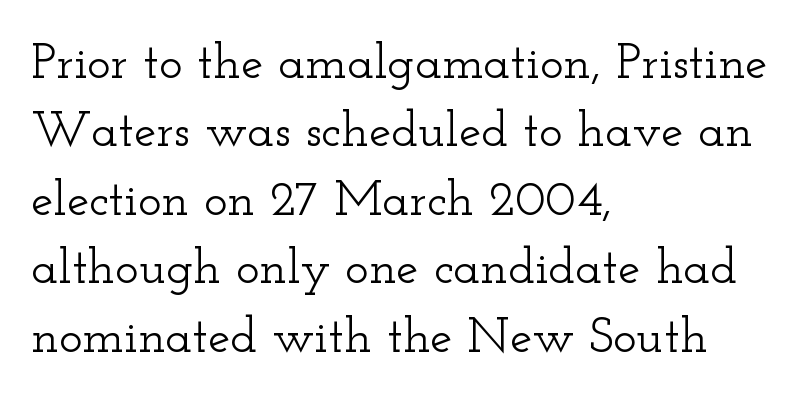
Q: Is the text italic (slanted)? A: No, it is upright.
Q: Is the typeface a serif or a sans-serif typeface? A: Serif.
Q: Is the text underlined? A: No.
Q: How is the paragraph aligned? A: Left-aligned.
Q: Is the spacing between letters normal or unusually wide? A: Normal.
Q: Is the spacing between lines tight, normal or loose? A: Normal.
Q: Width (condensed, normal, or wide)? A: Wide.
Q: Stroke contrast? A: Low.
Q: x-height? A: Small.
Q: Monospaced? A: No.
